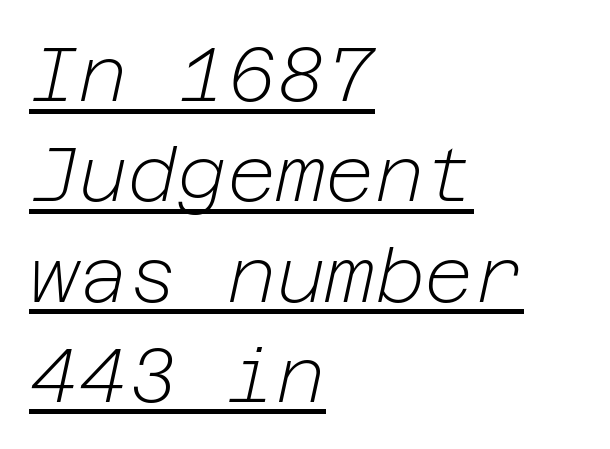
{"italic": "yes", "lean": "right", "slant_degrees": 12, "bold": "no", "weight": "light", "width": "normal", "stroke_contrast": "low", "x_height": "medium", "underline": "yes", "align": "left", "line_spacing": "normal", "line_spacing_ratio": 1.32, "letter_spacing": "normal", "letter_spacing_em": 0.0, "glyph_px": 76}
